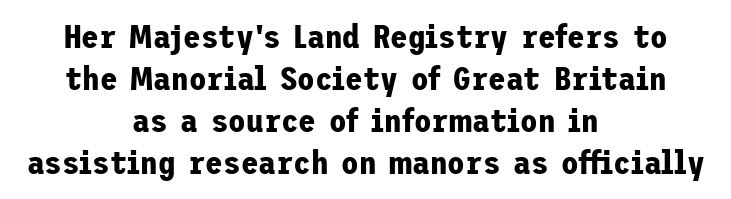
The text block is weighted toward neither margin, spreading evenly from the middle. Each word holds together tightly as a unit, with standard inter-letter gaps. Posture: straight, roman, zero tilt. To sum up the face: it is a sans, with no serifs.
